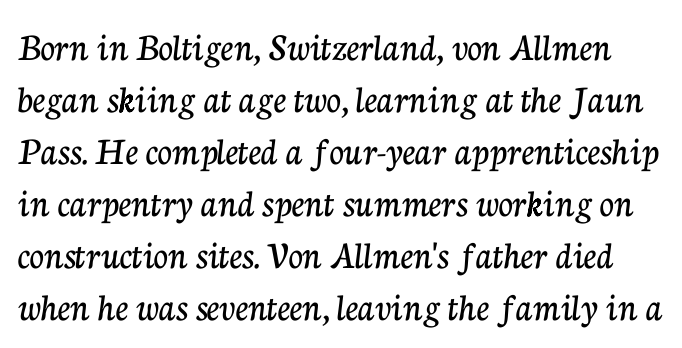
The image shows 40 px serif type; set normal line spacing (1.3x), normal letter spacing, not underlined; low stroke contrast and a medium x-height.
